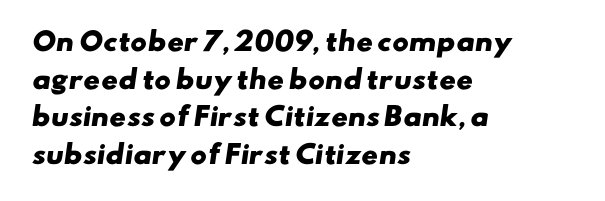
Q: Is the text bold? A: Yes.
Q: Is the text underlined? A: No.
Q: How is the paragraph aligned? A: Left-aligned.
Q: Is the spacing between letters normal or unusually wide? A: Normal.
Q: Is the spacing between lines tight, normal or loose? A: Normal.
